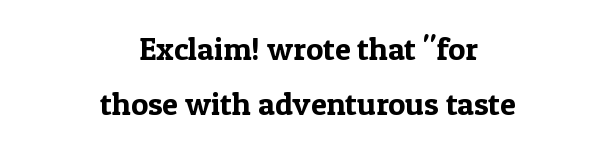
The passage is arranged like a title page — every line centered. Unmarked baselines from the first word to the last. A typesetter would call this proportional, since set widths differ per character. Serifs: yes, visible at the terminals of the letterforms.
